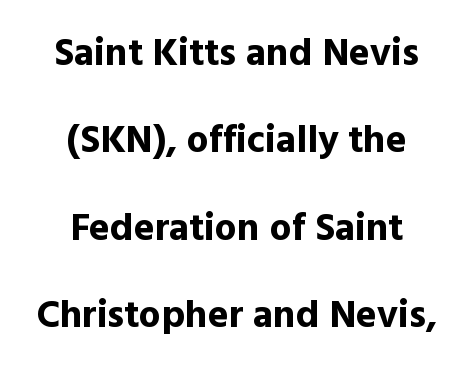
Compared with typical body copy, the letter spacing here is the same. If you measured baseline to baseline, you'd find a long distance. The passage shown is typeset with a sans-serif family. The typography opts for an upright posture over an oblique one. Summary of weight: heavy, a full bold. A typesetter would call this proportional, since set widths differ per character.
